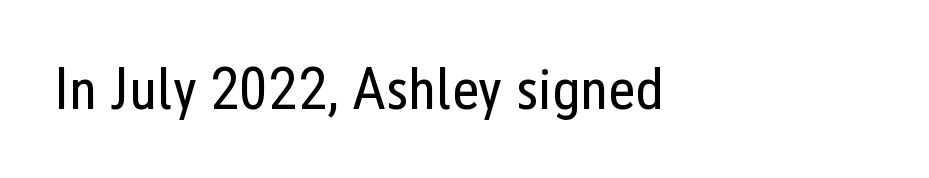
Q: Is the text bold? A: No.
Q: Is the text italic (slanted)? A: No, it is upright.
Q: Is the typeface a serif or a sans-serif typeface? A: Sans-serif.
Q: Is the text underlined? A: No.
Q: How is the paragraph aligned? A: Left-aligned.
Q: Is the spacing between letters normal or unusually wide? A: Normal.
Q: Width (condensed, normal, or wide)? A: Condensed.
Q: Stroke contrast? A: Low.
Q: x-height? A: Medium.
Q: Monospaced? A: No.
